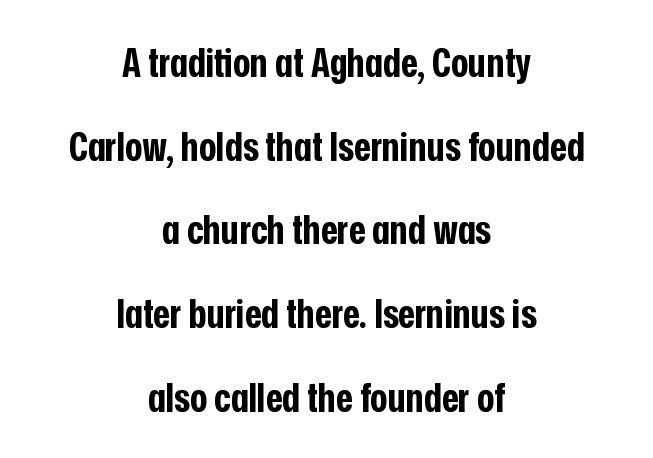
You'd pick this weight for a headline — it's a proper bold. Character widths vary here, with narrow letters taking less room than wide ones. Letters rest on an invisible, unmarked baseline. Airy leading. A sans-serif font was chosen for this passage.
